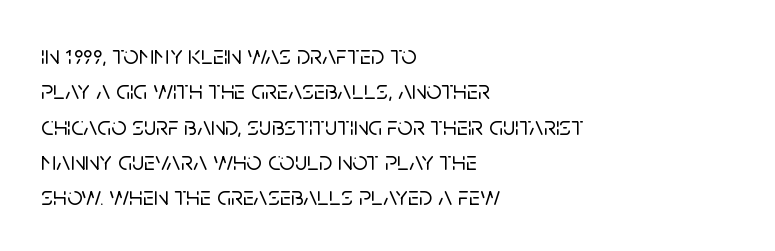
Q: Is the text italic (slanted)? A: No, it is upright.
Q: Is the text underlined? A: No.
Q: How is the paragraph aligned? A: Left-aligned.
Q: Is the spacing between letters normal or unusually wide? A: Normal.
Q: Is the spacing between lines tight, normal or loose? A: Normal.
